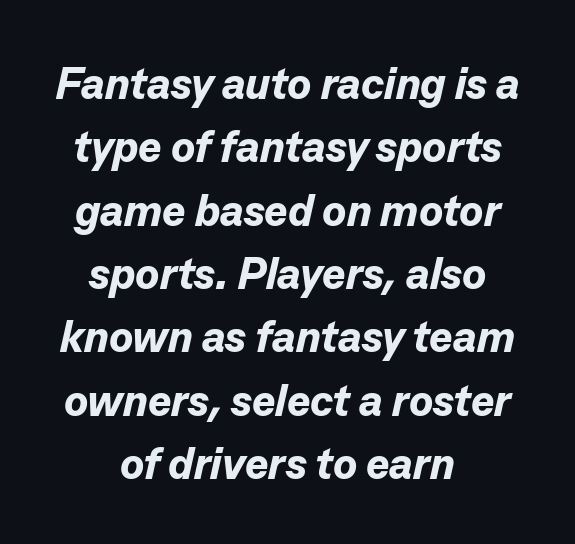
The rendering keeps characters at their native spacing. The designer left line spacing at the default. A typesetter would call this proportional, since set widths differ per character. Tall strokes in this sample are angled rather than plumb.
